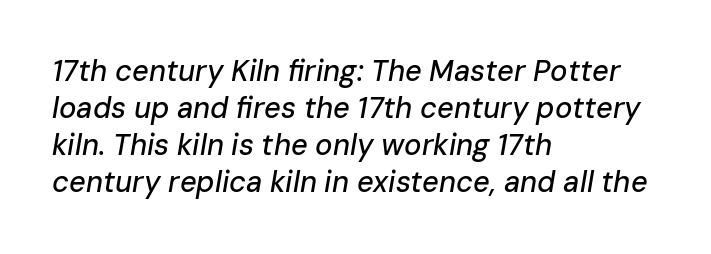
{"italic": "yes", "lean": "right", "slant_degrees": 10, "width": "normal", "stroke_contrast": "low", "x_height": "medium", "monospaced": "no", "underline": "no", "align": "left", "line_spacing": "normal", "line_spacing_ratio": 1.28, "letter_spacing": "normal", "letter_spacing_em": 0.0, "glyph_px": 29}
